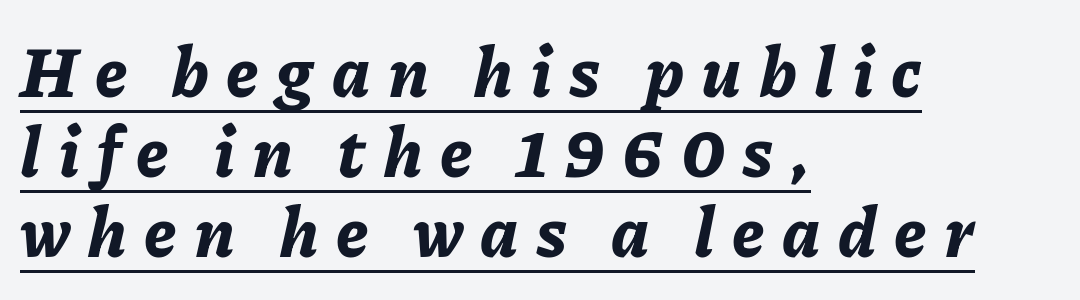
The image shows 69 px bold type, italic (leaning right); set left-aligned, line spacing 1.16x, unusually wide letter spacing (+0.25 em), underlined; low stroke contrast and a medium x-height.
